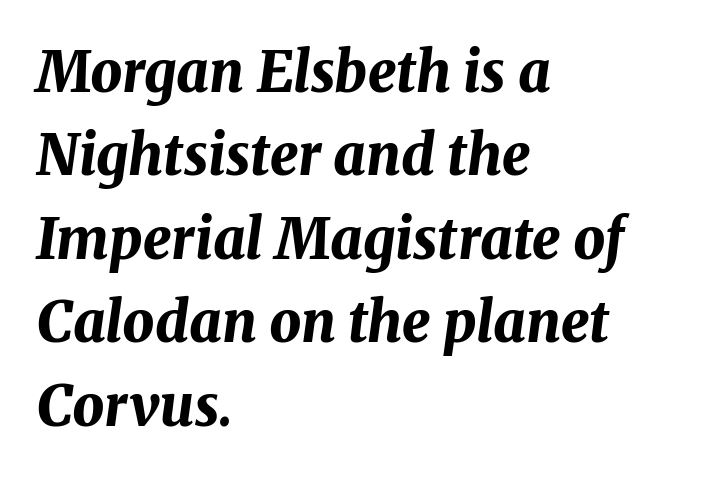
The image shows 56 px bold type, italic (leaning right); set left-aligned, normal line spacing (1.49x), normal letter spacing, not underlined; medium stroke contrast and a medium x-height.
